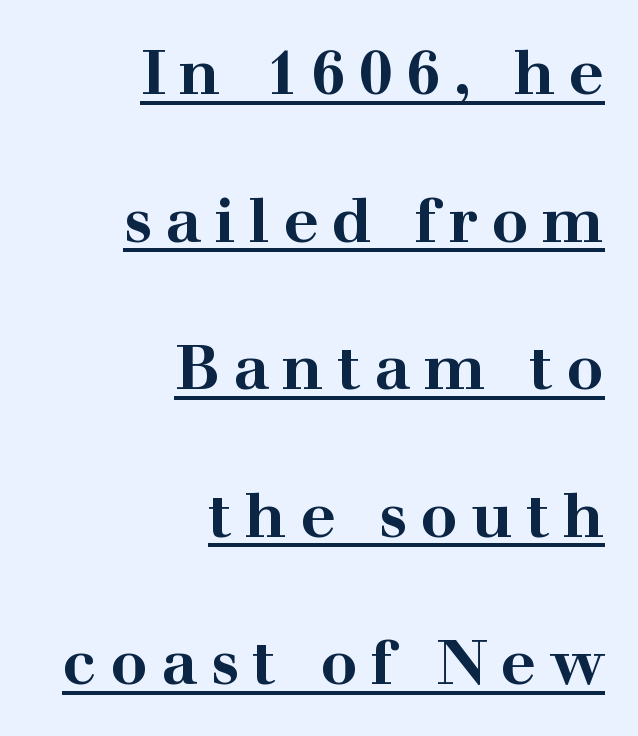
One glance says open: line gaps are wider than usual. Is the letter spacing exaggerated? Yes — the characters are pushed far apart. Is this a fixed-width face? No — the glyphs have proportional, varying widths. The face used here appears with an underline applied. Check where the strokes stop: tiny serifs finish them off.
